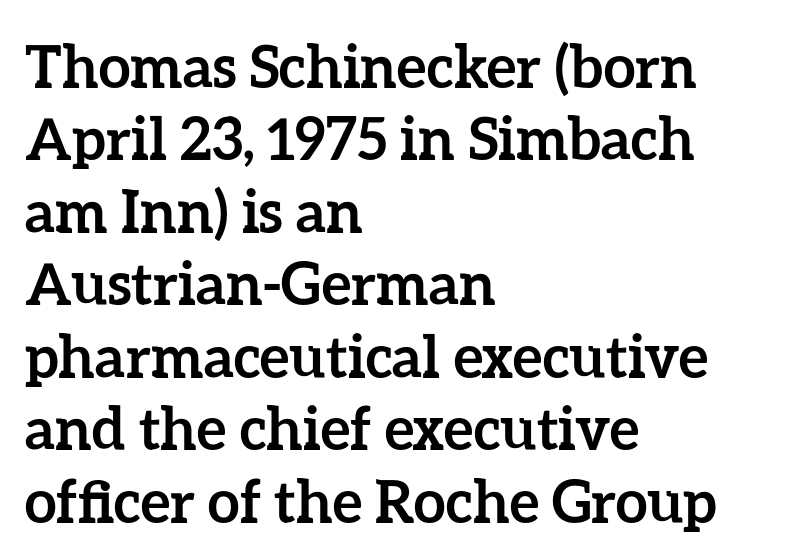
The image shows 58 px semibold type, upright; set left-aligned, normal line spacing (1.25x), normal letter spacing, not underlined; low stroke contrast and a medium x-height.
